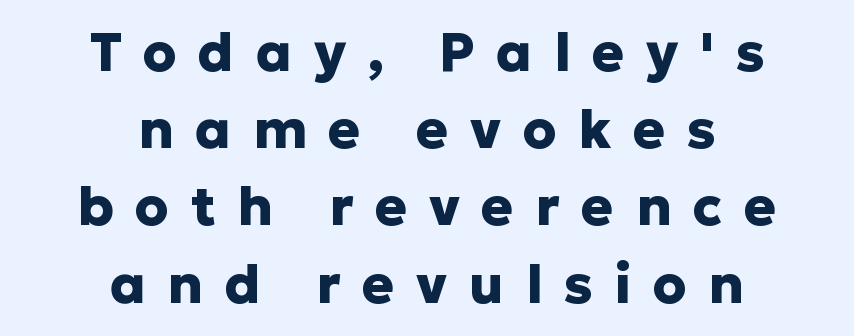
Q: Is the text bold? A: Yes.
Q: Is the text italic (slanted)? A: No, it is upright.
Q: Is the typeface a serif or a sans-serif typeface? A: Sans-serif.
Q: Is the text underlined? A: No.
Q: How is the paragraph aligned? A: Centered.
Q: Is the spacing between letters normal or unusually wide? A: Unusually wide.
Q: Is the spacing between lines tight, normal or loose? A: Normal.
Q: Width (condensed, normal, or wide)? A: Normal.
Q: Stroke contrast? A: Low.
Q: x-height? A: Medium.
Q: Monospaced? A: No.
